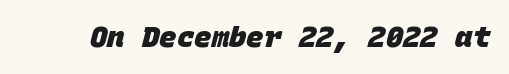
Q: Is the text bold? A: Yes.
Q: Is the typeface a serif or a sans-serif typeface? A: Sans-serif.
Q: Is the text underlined? A: No.
Q: Is the spacing between letters normal or unusually wide? A: Normal.
Q: Width (condensed, normal, or wide)? A: Normal.
Q: Stroke contrast? A: Low.
Q: x-height? A: Large.
Q: Monospaced? A: Yes.
